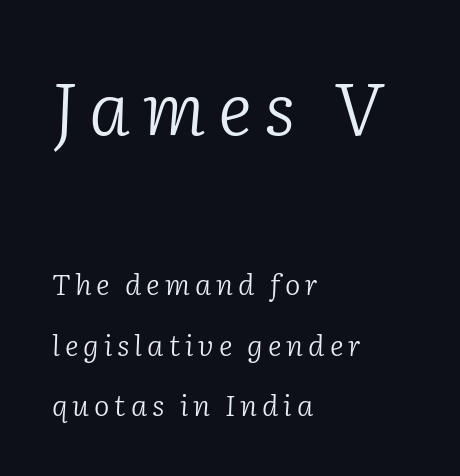
The space directly below the letters is spotless. There's an unmistakable incline to the writing here. Typographically, this falls in the serif category. You get the large type first, then a drop to smaller type. The compositor pushed each line to the left boundary.
